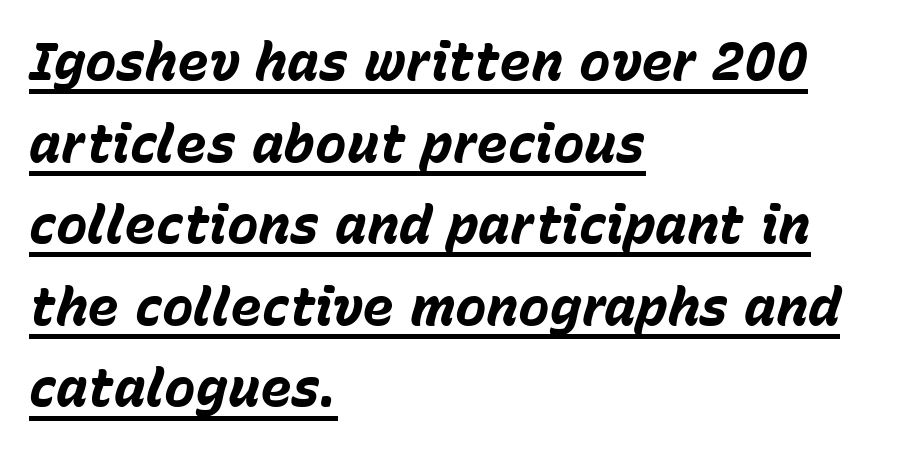
In CSS terms this would be text-align: left. The passage shown is typed in a proportional face where columns would drift. The letters sit at their default tracking, neither squeezed nor spread. Looks like someone drew a line under every word here.
